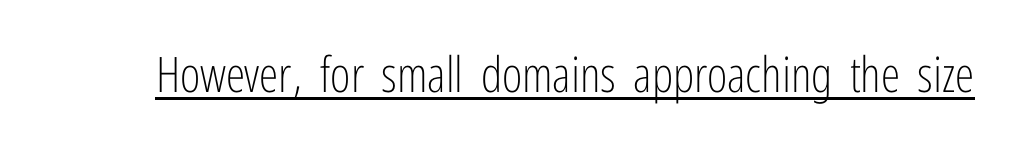
Q: Is the text bold? A: No.
Q: Is the text italic (slanted)? A: No, it is upright.
Q: Is the typeface a serif or a sans-serif typeface? A: Sans-serif.
Q: Is the text underlined? A: Yes.
Q: Is the spacing between letters normal or unusually wide? A: Normal.
Q: Width (condensed, normal, or wide)? A: Condensed.
Q: Stroke contrast? A: Low.
Q: x-height? A: Medium.
Q: Monospaced? A: No.
